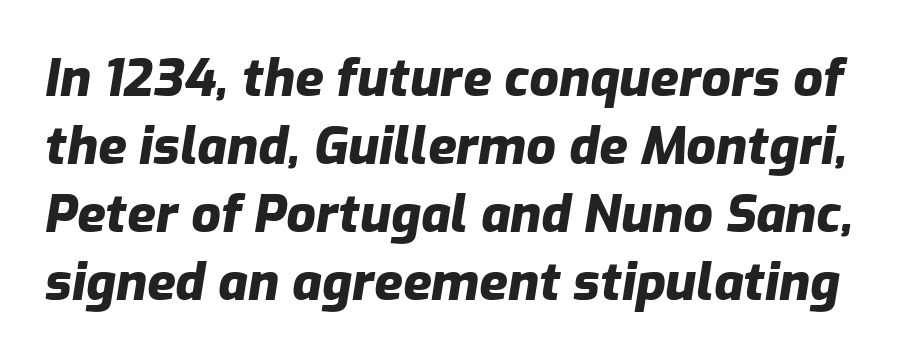
Unmarked baselines from the first word to the last. Typesetter's note: full bold, strokes at maximum text heaviness. Caption: standard tracking, unaltered. Summary of vertical rhythm: regular, with standard interline spacing. Does the lettering tilt? It does — this is italic. Do the characters align in a grid? No, the font is proportional.
